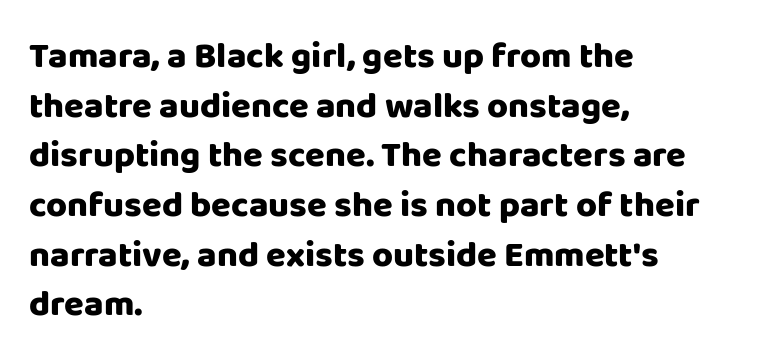
Every stem runs plumb, perpendicular to the baseline. Varying glyph widths throughout — classic text-font behaviour. Letter spacing: default. Baseline-to-baseline distance is the conventional proportion of letter height.
